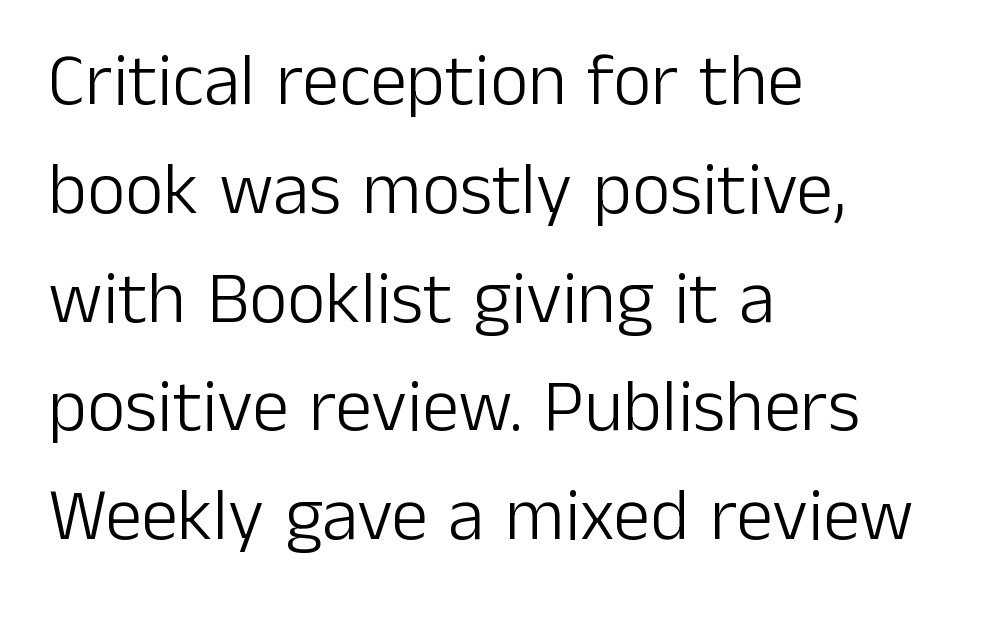
The image shows 74 px light sans-serif type, upright; set left-aligned, normal line spacing (1.47x), normal letter spacing, not underlined; low stroke contrast and a medium x-height.
